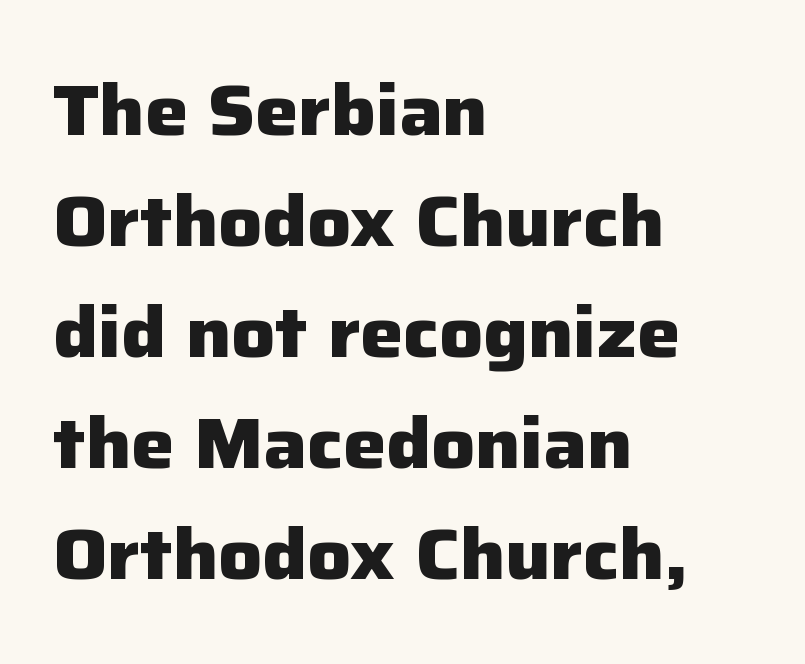
{"serif": "no", "italic": "no", "bold": "yes", "weight": "heavy", "width": "normal", "stroke_contrast": "low", "x_height": "medium", "monospaced": "no", "underline": "no", "align": "left", "line_spacing": "normal", "line_spacing_ratio": 1.54, "letter_spacing": "normal", "letter_spacing_em": 0.0, "glyph_px": 72}
